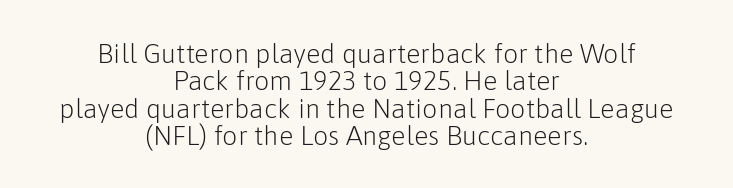
The area under the type is left untouched. The rendering uses a small line-height, squeezing the rows. On a weight scale, this lands at 450 or below. Is the letter spacing exaggerated? No — it looks like the ordinary default. The lines in this sample share a center point and differ in where they start and stop.
